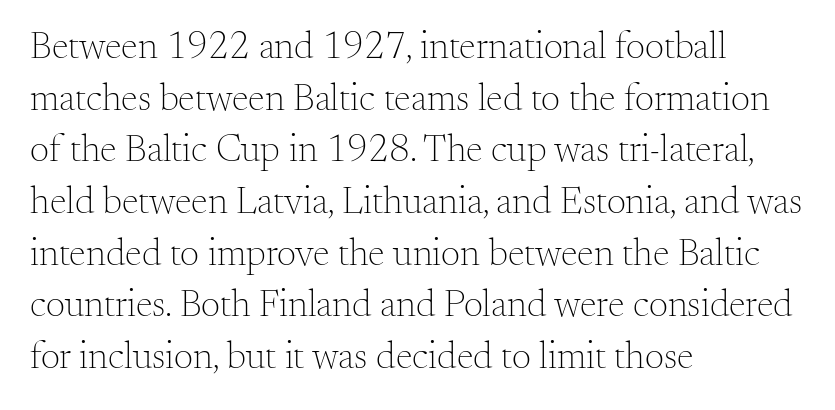
A student would call this left alignment; a typographer would say flush left, rag right. Descenders are the only things crossing below the line. The horizontal fit of the characters is conventional and even. It's the straight-up-and-down kind of type. The face used here is proportionally spaced, like ordinary book or web type. Little horizontal feet cap the strokes, marking this as serif type.
